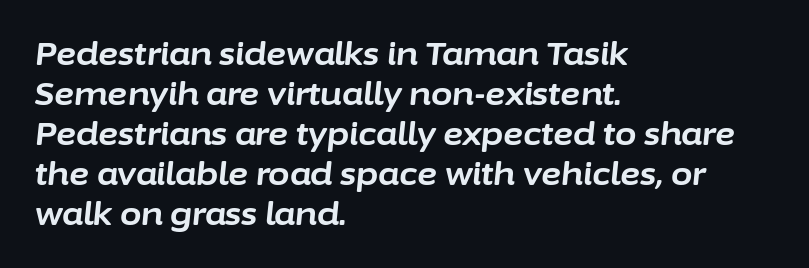
The glyphs look as if they've been sheared to an angle. Nobody touched the tracking dial on this one. Leading: standard. Each line starts at the same left margin while the right side varies. In terms of weight, the rendering is a true, heavy bold.
